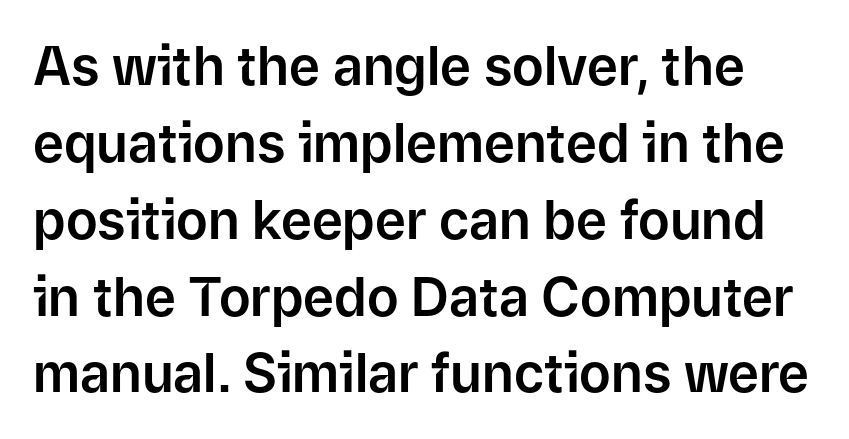
The image shows 53 px sans-serif type, upright; set normal line spacing (1.45x), normal letter spacing, not underlined; low stroke contrast and a medium x-height.
